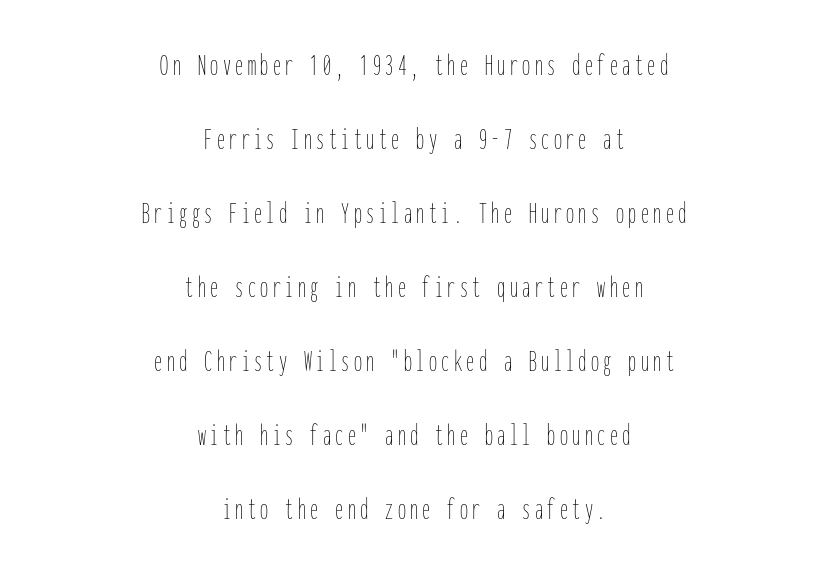
Every row of glyphs is offset so its center matches the block's center. Tall strokes in this sample are plumb rather than angled. The face used here is monospaced, like something from a code editor. This sample trades compactness for vertical openness between lines.
